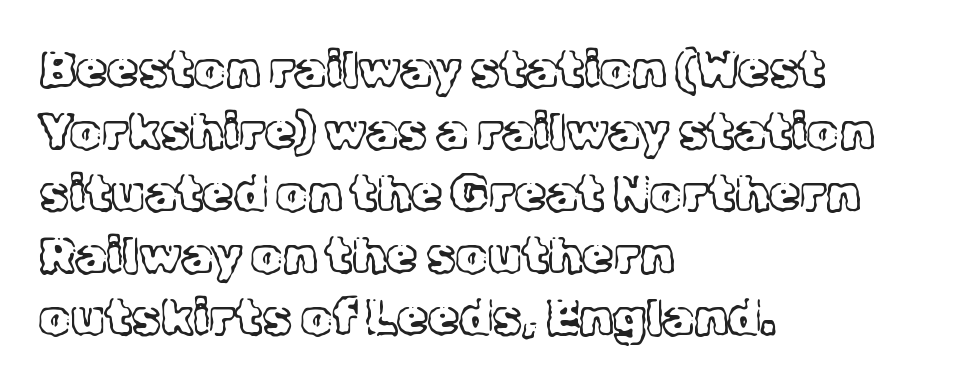
Q: Is the text bold? A: No.
Q: Is the text italic (slanted)? A: No, it is upright.
Q: Is the typeface a serif or a sans-serif typeface? A: Serif.
Q: Is the text underlined? A: No.
Q: How is the paragraph aligned? A: Left-aligned.
Q: Is the spacing between letters normal or unusually wide? A: Normal.
Q: Width (condensed, normal, or wide)? A: Normal.
Q: x-height? A: Medium.
Q: Monospaced? A: No.
